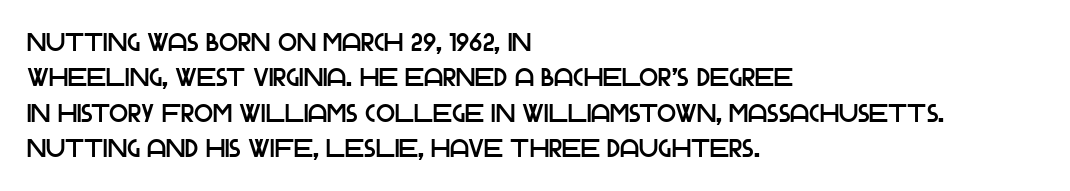
The line texture is even and compact thanks to regular tracking. Glance below the letters and you will spot only blank space. It's the straight-up-and-down kind of type. Each line starts at the same left margin while the right side varies. Reading down the column, the eye jumps a familiar distance to each next line.
